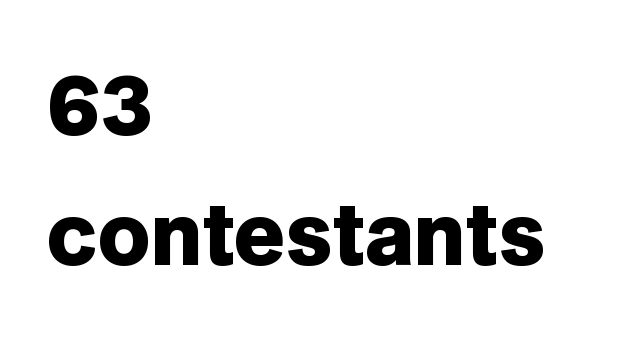
{"serif": "no", "italic": "no", "bold": "yes", "weight": "heavy", "width": "normal", "stroke_contrast": "low", "x_height": "large", "monospaced": "no", "underline": "no", "align": "left", "line_spacing": "normal", "line_spacing_ratio": 1.63, "letter_spacing": "normal", "letter_spacing_em": 0.0, "glyph_px": 80}
